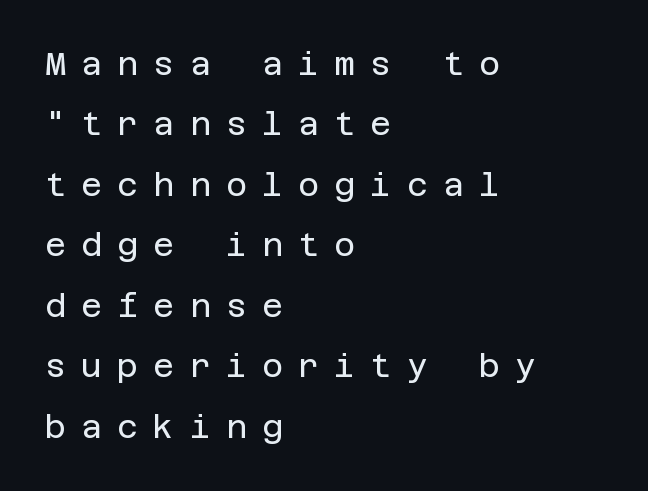
Words float on clear page, feet unadorned. The letters stand straight up with perfectly vertical stems. Short note: letters widely spaced. Line beginnings align vertically; line endings do not. A typesetter would label this face a sans.
